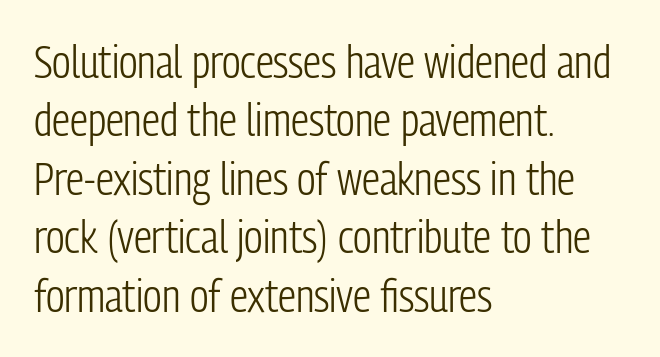
{"serif": "no", "italic": "no", "bold": "no", "weight": "light", "width": "condensed", "stroke_contrast": "low", "x_height": "medium", "monospaced": "no", "underline": "no", "align": "left", "line_spacing": "normal", "line_spacing_ratio": 1.3, "letter_spacing": "normal", "letter_spacing_em": 0.0, "glyph_px": 45}
